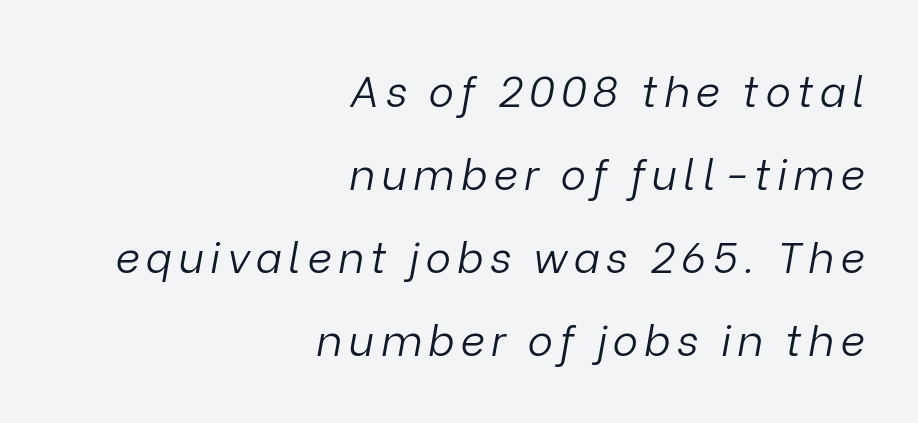
The image shows 43 px light type, italic (leaning right); set right-aligned, loose line spacing (1.93x), not underlined; low stroke contrast and a medium x-height.
